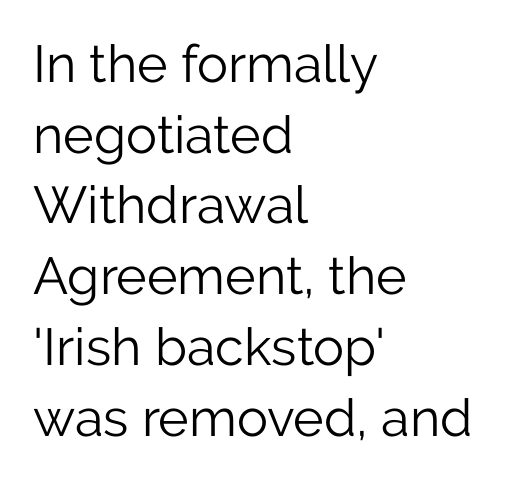
The image shows 52 px light sans-serif type, upright; set left-aligned, normal line spacing (1.36x), normal letter spacing, not underlined; low stroke contrast and a medium x-height.
